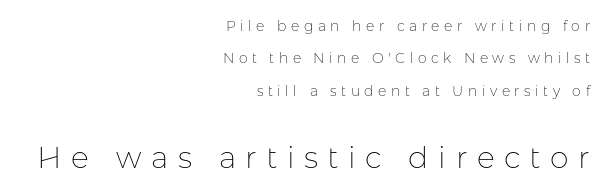
{"serif": "no", "italic": "no", "bold": "no", "weight": "thin", "width": "normal", "stroke_contrast": "low", "x_height": "medium", "monospaced": "no", "underline": "no", "align": "right", "line_spacing": "loose", "line_spacing_ratio": 2.32, "letter_spacing": "wide", "letter_spacing_em": 0.32, "larger_block": "second", "size_ratio": 2.14, "glyph_px": 30}
